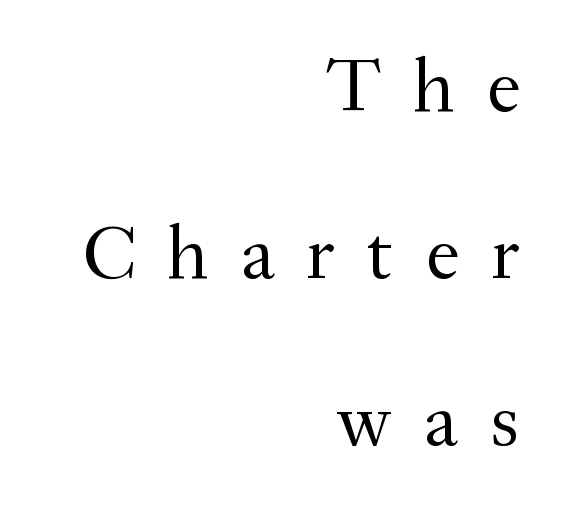
Each line ends at the same right margin while the left side varies. Proportional: the letters do not fall into vertical columns. Lines of text with bare space underneath. Vertically, the passage feels expansive, rows floating well apart. The face used here is rendered with a markedly widened letterfit.
